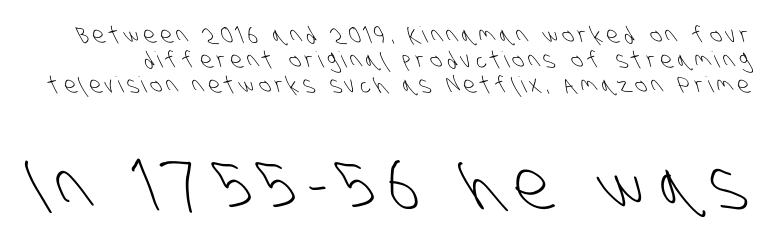
Q: Is the text bold? A: No.
Q: Is the typeface a serif or a sans-serif typeface? A: Sans-serif.
Q: Is the text underlined? A: No.
Q: Is the spacing between letters normal or unusually wide? A: Unusually wide.
Q: Is the spacing between lines tight, normal or loose? A: Tight.
Q: Which block of text is set in a larger size, the first (top) or the second (bottom)? A: The second (bottom) one.
Q: Width (condensed, normal, or wide)? A: Condensed.
Q: Stroke contrast? A: Low.
Q: x-height? A: Large.
Q: Monospaced? A: No.
